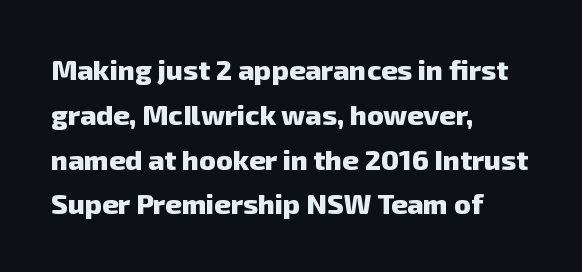
{"serif": "no", "bold": "yes", "weight": "heavy", "width": "normal", "stroke_contrast": "low", "x_height": "medium", "monospaced": "no", "underline": "no", "align": "left", "line_spacing": "normal", "line_spacing_ratio": 1.6, "letter_spacing": "normal", "letter_spacing_em": 0.0, "glyph_px": 28}
